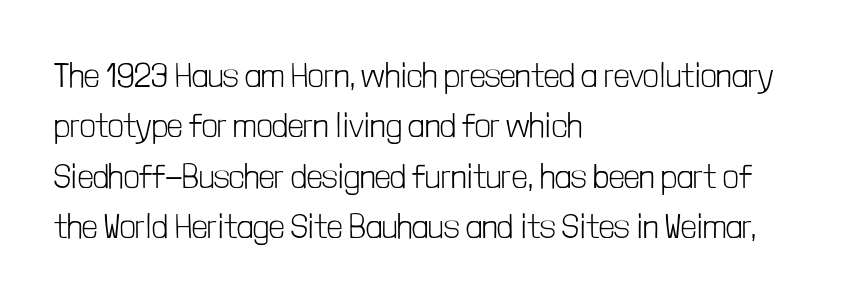
The image shows 34 px light, condensed sans-serif type, upright; set left-aligned, normal line spacing (1.48x), normal letter spacing, not underlined; low stroke contrast and a medium x-height.
